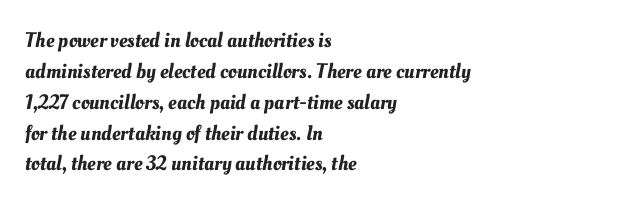
The image shows 21 px text type; set left-aligned, normal line spacing (1.47x), normal letter spacing, not underlined.
